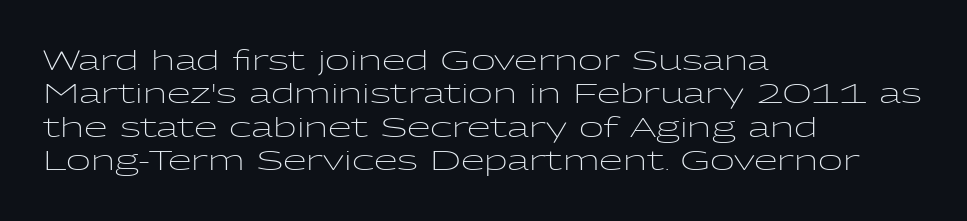
Q: Is the text bold? A: No.
Q: Is the text italic (slanted)? A: No, it is upright.
Q: Is the text underlined? A: No.
Q: How is the paragraph aligned? A: Left-aligned.
Q: Is the spacing between letters normal or unusually wide? A: Normal.
